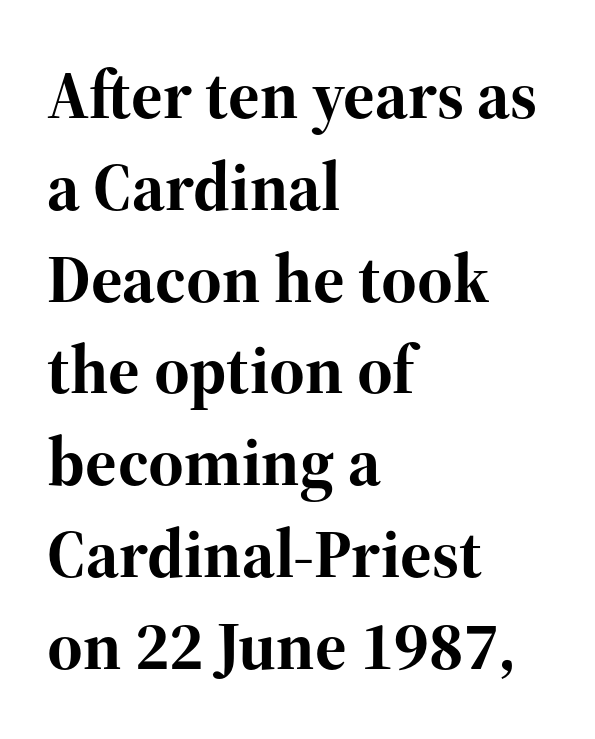
Q: Is the text bold? A: Yes.
Q: Is the text italic (slanted)? A: No, it is upright.
Q: Is the typeface a serif or a sans-serif typeface? A: Serif.
Q: Is the text underlined? A: No.
Q: How is the paragraph aligned? A: Left-aligned.
Q: Is the spacing between letters normal or unusually wide? A: Normal.
Q: Is the spacing between lines tight, normal or loose? A: Normal.
Q: Width (condensed, normal, or wide)? A: Normal.
Q: Stroke contrast? A: High.
Q: x-height? A: Medium.
Q: Monospaced? A: No.
